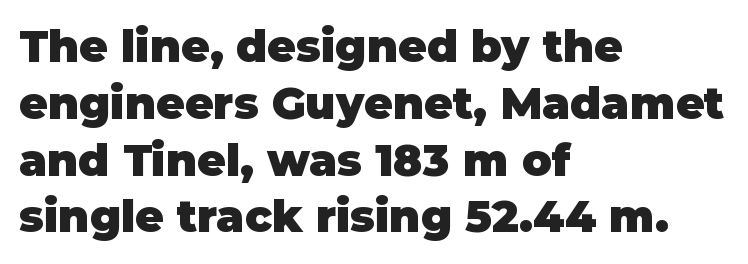
{"serif": "no", "italic": "no", "bold": "yes", "weight": "heavy", "width": "normal", "stroke_contrast": "low", "x_height": "large", "monospaced": "no", "underline": "no", "align": "left", "line_spacing": "normal", "line_spacing_ratio": 1.29, "letter_spacing": "normal", "letter_spacing_em": 0.0, "glyph_px": 44}
